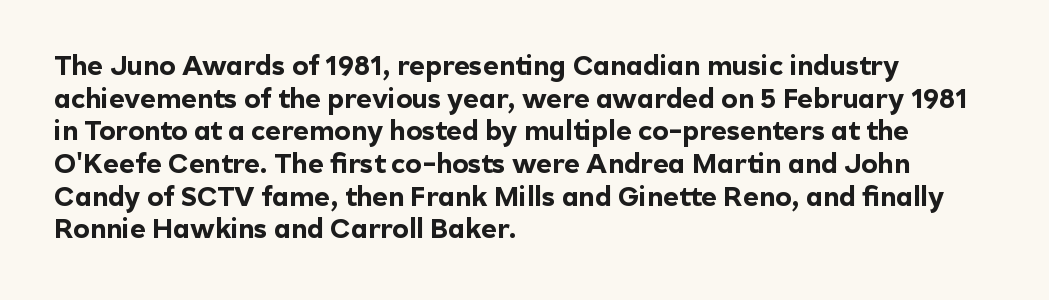
The image shows 27 px bold type, upright; set left-aligned, line spacing 1.21x, normal letter spacing, not underlined.
